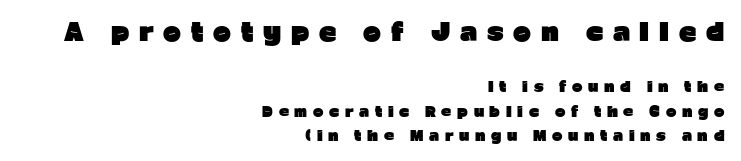
{"italic": "no", "bold": "yes", "underline": "no", "align": "right", "line_spacing_ratio": 1.72, "letter_spacing": "wide", "letter_spacing_em": 0.41, "larger_block": "first", "size_ratio": 1.71, "glyph_px": 24}
